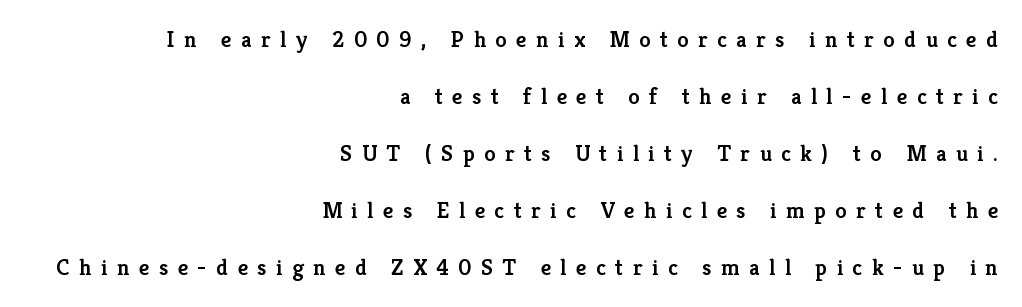
The image shows 23 px text type, upright; set right-aligned, loose line spacing (2.48x), unusually wide letter spacing (+0.41 em), not underlined.
